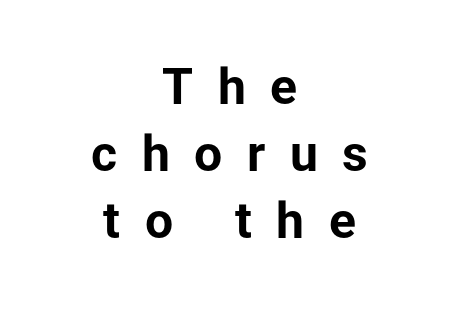
The words here are not underlined. Compared with an ordinary text face, these strokes are far heavier — a full bold. Looks like regular typesetting: each glyph gets only the width it needs. The passage is arranged like a title page — every line centered.
